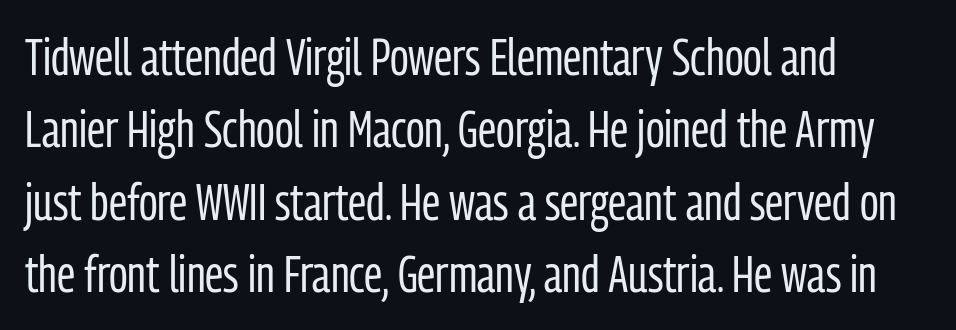
Q: Is the text bold? A: No.
Q: Is the text italic (slanted)? A: No, it is upright.
Q: Is the typeface a serif or a sans-serif typeface? A: Sans-serif.
Q: Is the text underlined? A: No.
Q: How is the paragraph aligned? A: Left-aligned.
Q: Is the spacing between letters normal or unusually wide? A: Normal.
Q: Is the spacing between lines tight, normal or loose? A: Normal.
Q: Width (condensed, normal, or wide)? A: Condensed.
Q: Stroke contrast? A: Low.
Q: x-height? A: Medium.
Q: Monospaced? A: No.
